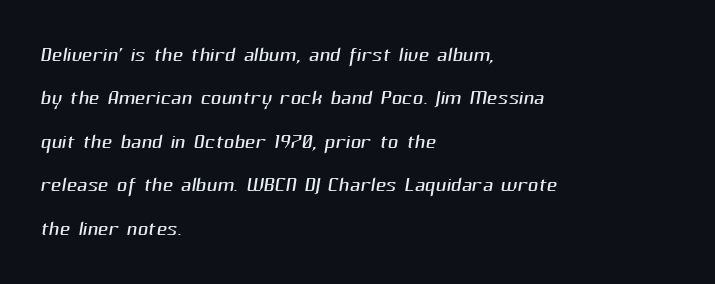
The image shows 29 px light sans-serif type; set left-aligned, normal line spacing (1.5x), normal letter spacing, not underlined; medium stroke contrast and a medium x-height.
